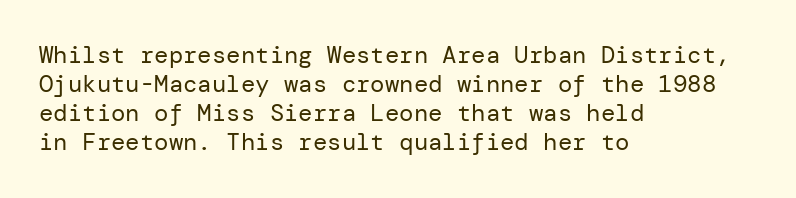
The image shows 24 px text type, upright; set left-aligned, line spacing 1.21x, normal letter spacing, not underlined.
